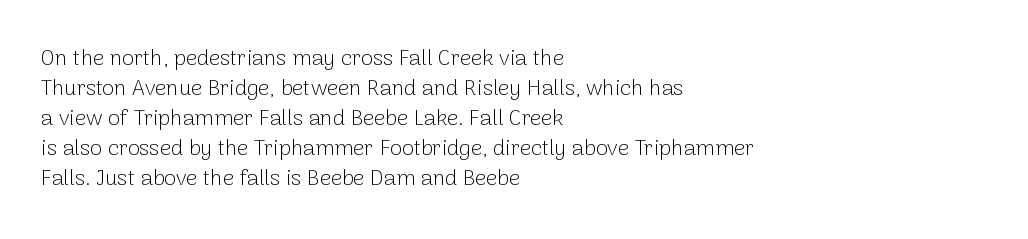
{"italic": "no", "bold": "no", "underline": "no", "align": "left", "line_spacing": "normal", "line_spacing_ratio": 1.36, "letter_spacing": "normal", "letter_spacing_em": 0.0, "glyph_px": 22}
